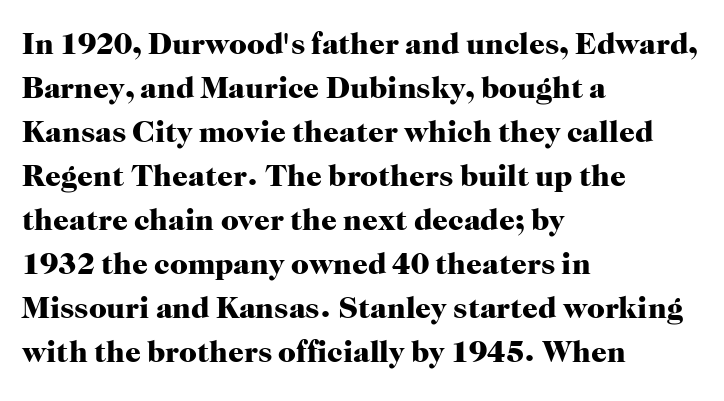
{"serif": "yes", "italic": "no", "bold": "yes", "weight": "heavy", "width": "normal", "stroke_contrast": "high", "x_height": "medium", "monospaced": "no", "underline": "no", "align": "left", "line_spacing": "normal", "line_spacing_ratio": 1.42, "letter_spacing": "normal", "letter_spacing_em": 0.0, "glyph_px": 31}
